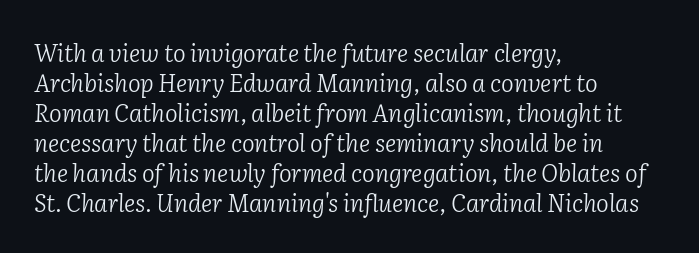
Q: Is the text bold? A: No.
Q: Is the text italic (slanted)? A: Yes, it leans right by about 2 degrees.
Q: Is the text underlined? A: No.
Q: How is the paragraph aligned? A: Left-aligned.
Q: Is the spacing between letters normal or unusually wide? A: Normal.
Q: Is the spacing between lines tight, normal or loose? A: Normal.
